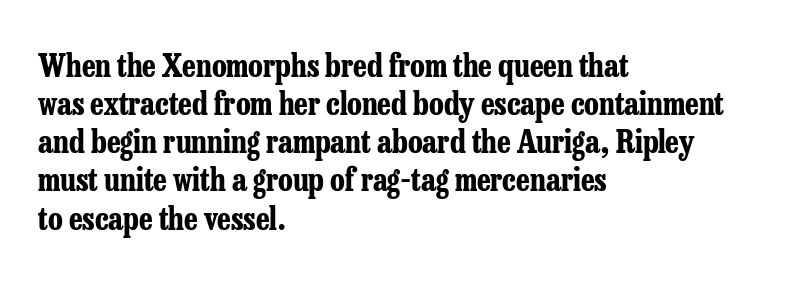
Q: Is the text bold? A: Yes.
Q: Is the text italic (slanted)? A: No, it is upright.
Q: Is the typeface a serif or a sans-serif typeface? A: Serif.
Q: Is the text underlined? A: No.
Q: How is the paragraph aligned? A: Left-aligned.
Q: Is the spacing between letters normal or unusually wide? A: Normal.
Q: Width (condensed, normal, or wide)? A: Condensed.
Q: Stroke contrast? A: Low.
Q: x-height? A: Medium.
Q: Monospaced? A: No.
